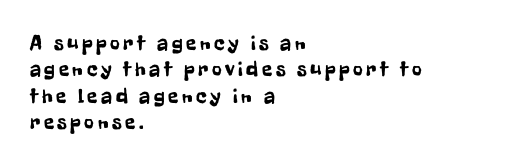
Q: Is the text italic (slanted)? A: No, it is upright.
Q: Is the text underlined? A: No.
Q: How is the paragraph aligned? A: Left-aligned.
Q: Is the spacing between lines tight, normal or loose? A: Normal.
